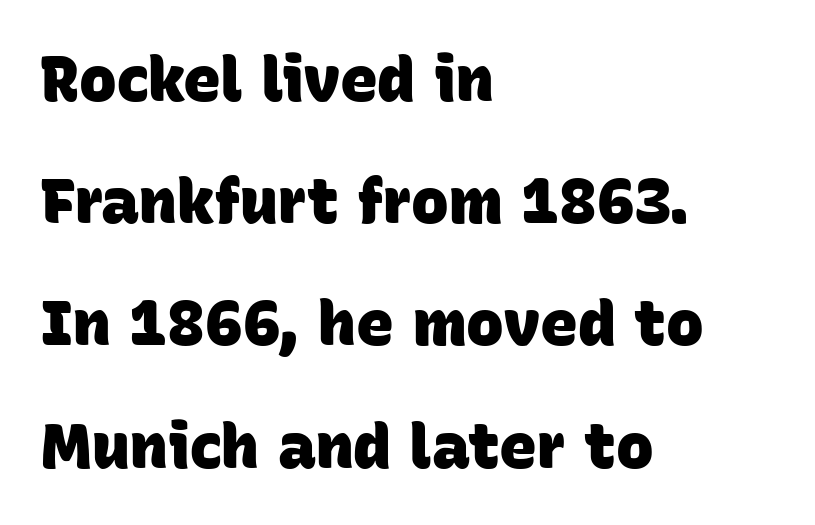
{"serif": "no", "bold": "yes", "weight": "heavy", "width": "normal", "stroke_contrast": "low", "x_height": "large", "monospaced": "no", "underline": "no", "align": "left", "line_spacing": "loose", "line_spacing_ratio": 1.94, "letter_spacing": "normal", "letter_spacing_em": 0.0, "glyph_px": 63}
